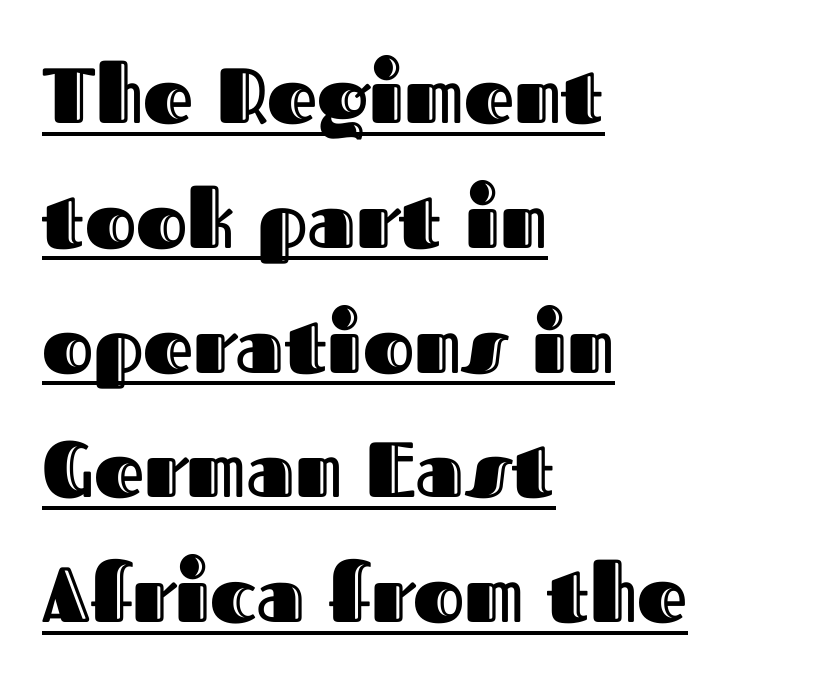
Q: Is the text italic (slanted)? A: No, it is upright.
Q: Is the text underlined? A: Yes.
Q: How is the paragraph aligned? A: Left-aligned.
Q: Is the spacing between letters normal or unusually wide? A: Normal.
Q: Is the spacing between lines tight, normal or loose? A: Normal.
Q: Width (condensed, normal, or wide)? A: Normal.
Q: x-height? A: Medium.
Q: Monospaced? A: No.
